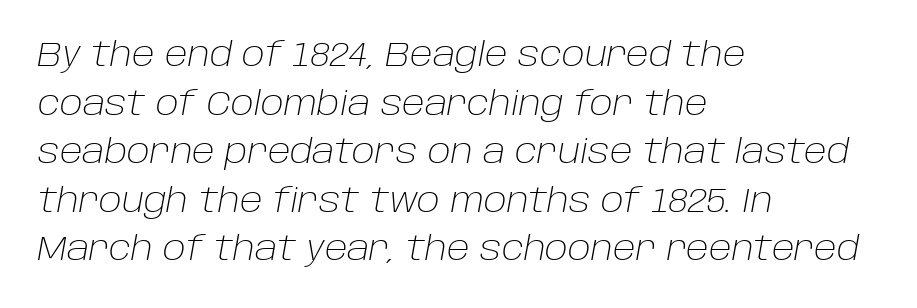
{"italic": "yes", "lean": "right", "slant_degrees": 10, "bold": "no", "weight": "light", "width": "normal", "stroke_contrast": "low", "x_height": "large", "monospaced": "no", "underline": "no", "align": "left", "line_spacing": "normal", "line_spacing_ratio": 1.43, "letter_spacing": "normal", "letter_spacing_em": 0.0, "glyph_px": 34}
